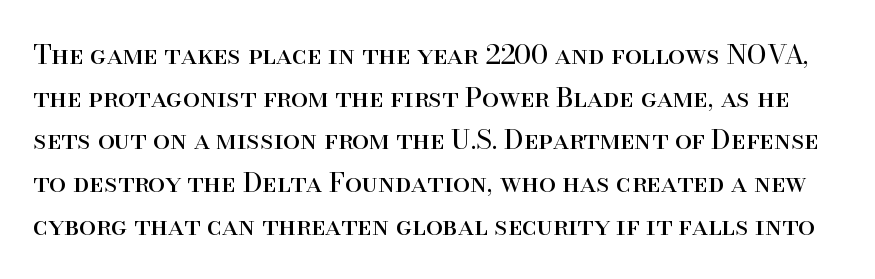
Q: Is the text bold? A: No.
Q: Is the text italic (slanted)? A: No, it is upright.
Q: Is the text underlined? A: No.
Q: Is the spacing between letters normal or unusually wide? A: Normal.
Q: Is the spacing between lines tight, normal or loose? A: Normal.
